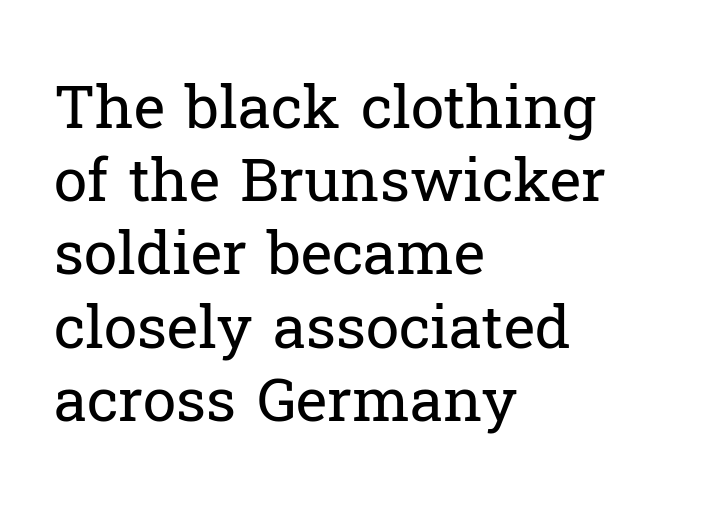
Q: Is the text bold? A: No.
Q: Is the text italic (slanted)? A: No, it is upright.
Q: Is the typeface a serif or a sans-serif typeface? A: Serif.
Q: Is the text underlined? A: No.
Q: How is the paragraph aligned? A: Left-aligned.
Q: Is the spacing between letters normal or unusually wide? A: Normal.
Q: Width (condensed, normal, or wide)? A: Normal.
Q: Stroke contrast? A: Low.
Q: x-height? A: Medium.
Q: Monospaced? A: No.
